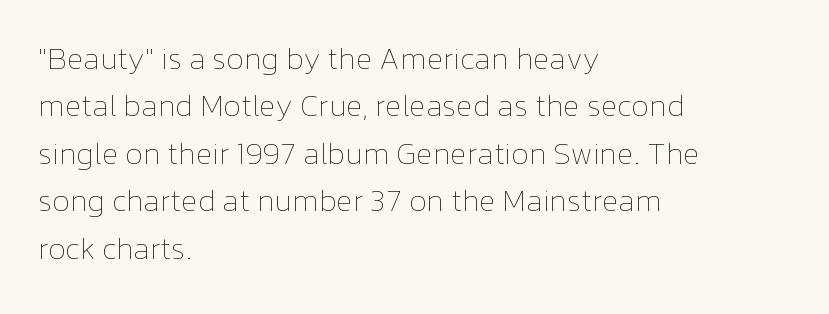
{"italic": "no", "bold": "no", "weight": "thin", "width": "normal", "stroke_contrast": "low", "x_height": "medium", "monospaced": "no", "underline": "no", "align": "left", "line_spacing": "normal", "line_spacing_ratio": 1.53, "letter_spacing": "normal", "letter_spacing_em": 0.0, "glyph_px": 31}
